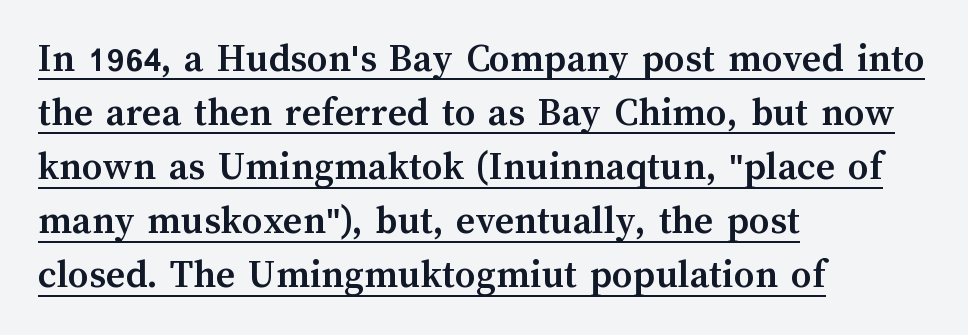
The image shows 41 px semibold type, upright; set left-aligned, normal line spacing (1.32x), normal letter spacing, underlined; medium stroke contrast and a medium x-height.
